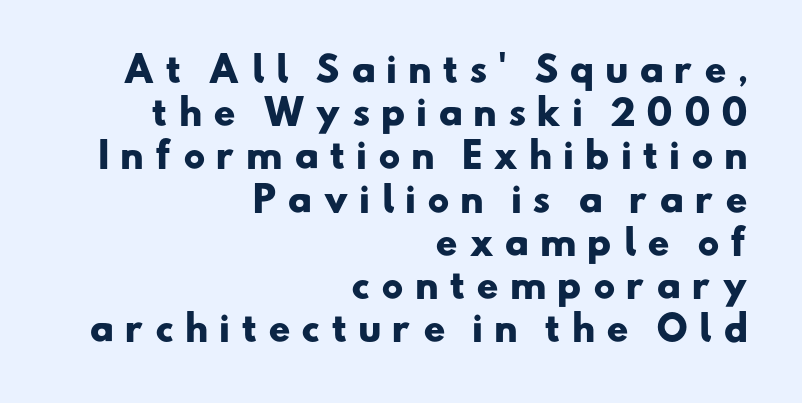
The sample has been set heavy, in full bold. Which margin do the lines hug? The right one — the left edge is uneven. Descender tails drop into unmarked territory. The typeface chosen for these lines omits serifs. You could not count columns in this text — the font is proportionally spaced. Someone cranked the tracking dial way up on this one.
